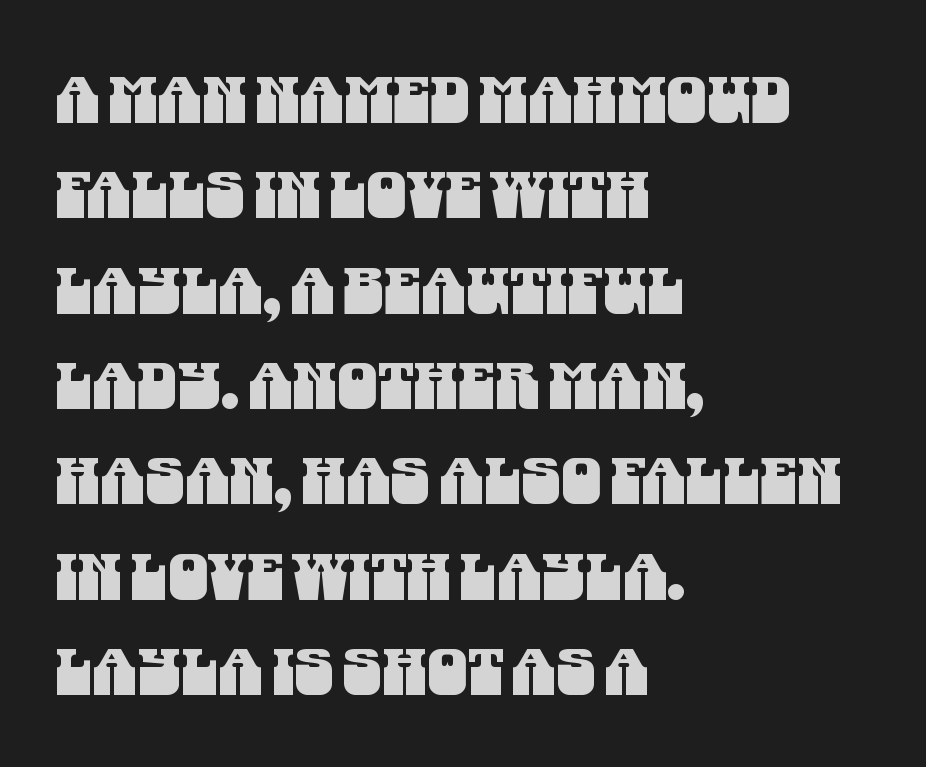
This sample is left-justified, so line endings fall wherever the words run out. This sample uses a sans-serif face. Character widths vary here, with narrow letters taking less room than wide ones. Just letters on the line, the space beneath them empty. Compared with typical body copy, the letter spacing here is the same.
